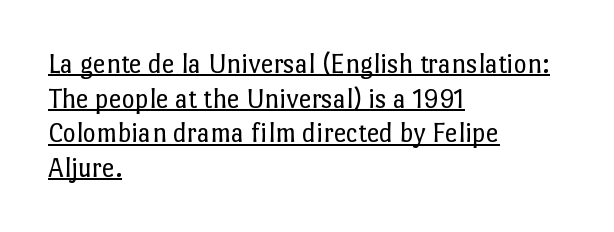
Q: Is the text bold? A: No.
Q: Is the text italic (slanted)? A: No, it is upright.
Q: Is the text underlined? A: Yes.
Q: How is the paragraph aligned? A: Left-aligned.
Q: Is the spacing between letters normal or unusually wide? A: Normal.
Q: Width (condensed, normal, or wide)? A: Normal.
Q: Stroke contrast? A: Low.
Q: x-height? A: Medium.
Q: Monospaced? A: No.
